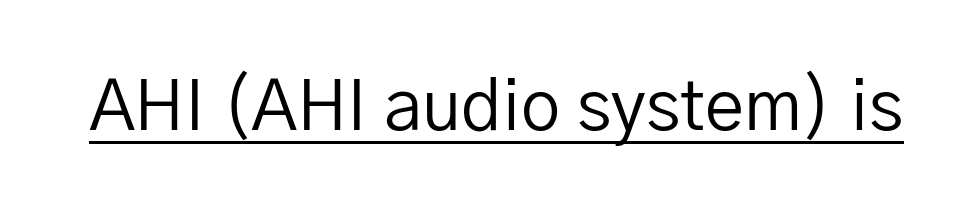
The image shows 70 px regular-weight sans-serif type, upright; set normal letter spacing, underlined; low stroke contrast and a medium x-height.
